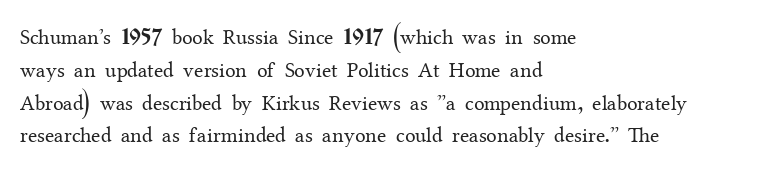
{"italic": "no", "bold": "no", "underline": "no", "align": "left", "line_spacing": "normal", "line_spacing_ratio": 1.56, "letter_spacing": "normal", "letter_spacing_em": 0.0, "glyph_px": 21}
